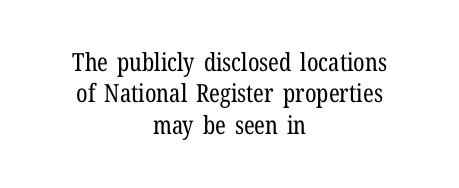
Q: Is the text bold? A: No.
Q: Is the text italic (slanted)? A: No, it is upright.
Q: Is the text underlined? A: No.
Q: How is the paragraph aligned? A: Centered.
Q: Is the spacing between letters normal or unusually wide? A: Normal.
Q: Is the spacing between lines tight, normal or loose? A: Normal.
